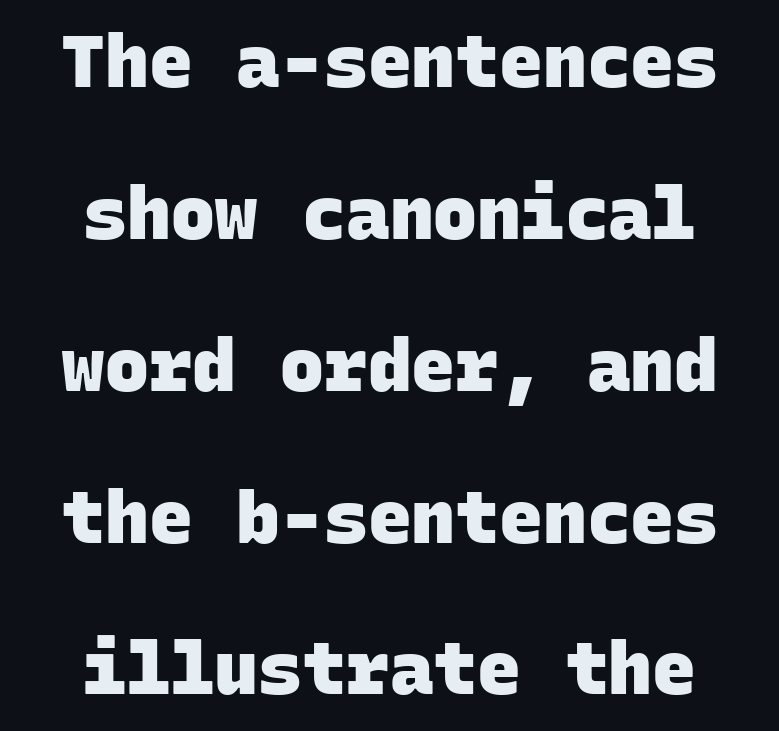
The rendering shows plain stroke endings on the letterforms — a sans-serif design. A typesetter would call this monospace, since all characters share one set width. Observe the ordinary spacing: letters are neighbours, not strangers. Notice how the passage keeps no hard edge, just a central spine. Underline: absent.
